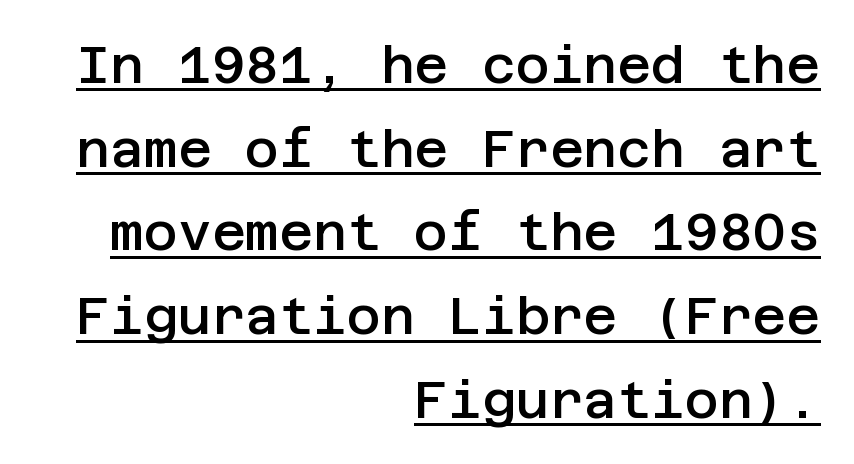
The image shows 52 px semibold sans-serif type, upright; set right-aligned, normal line spacing (1.61x), normal letter spacing, underlined; low stroke contrast and a large x-height.
